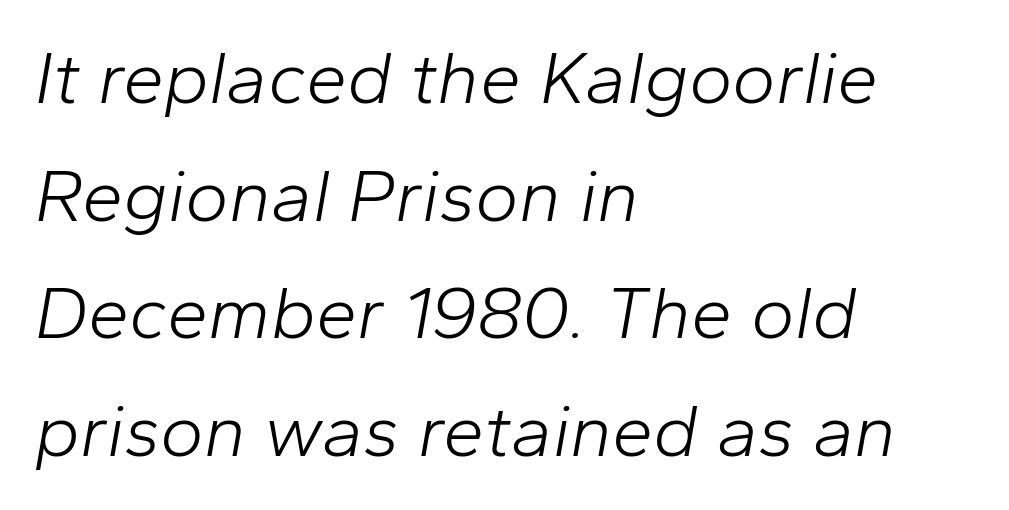
Each row of text sits above clean, open space. The lettering tilts uniformly, giving the passage an italic look. Weight: not bold — regular or lighter. Nobody touched the tracking dial on this one. The line-height multiplier appears to be the usual default.
